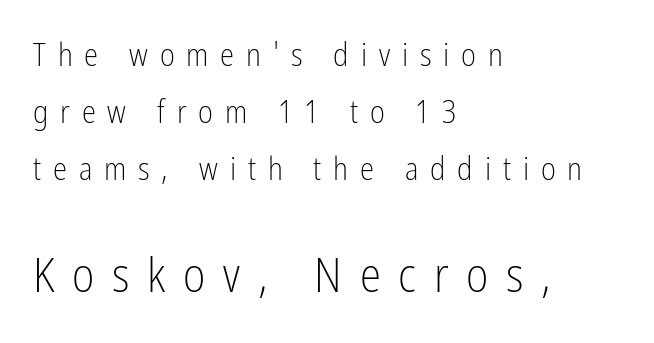
Q: Is the text bold? A: No.
Q: Is the text italic (slanted)? A: No, it is upright.
Q: Is the typeface a serif or a sans-serif typeface? A: Sans-serif.
Q: Is the text underlined? A: No.
Q: How is the paragraph aligned? A: Left-aligned.
Q: Is the spacing between letters normal or unusually wide? A: Unusually wide.
Q: Which block of text is set in a larger size, the first (top) or the second (bottom)? A: The second (bottom) one.
Q: Width (condensed, normal, or wide)? A: Condensed.
Q: Stroke contrast? A: Low.
Q: x-height? A: Medium.
Q: Monospaced? A: No.
